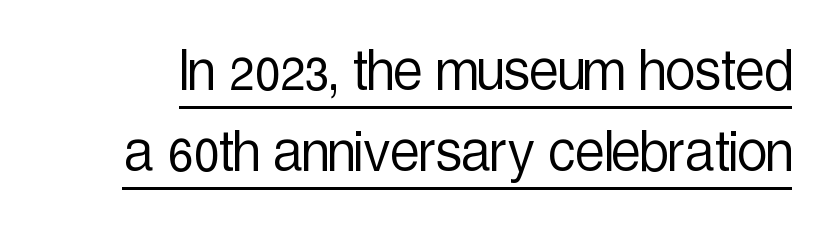
{"serif": "no", "italic": "no", "bold": "no", "weight": "light", "width": "condensed", "x_height": "medium", "monospaced": "no", "underline": "yes", "line_spacing_ratio": 1.22, "letter_spacing": "normal", "letter_spacing_em": 0.0, "glyph_px": 66}
